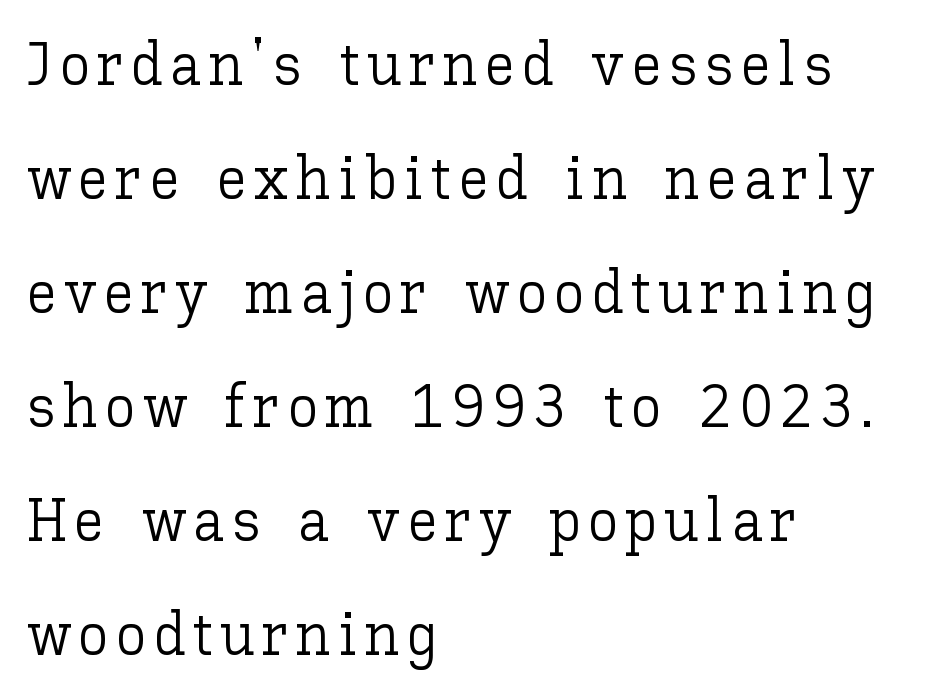
{"italic": "no", "bold": "no", "weight": "light", "width": "normal", "stroke_contrast": "low", "x_height": "medium", "monospaced": "no", "underline": "no", "align": "left", "line_spacing_ratio": 1.87, "glyph_px": 61}
